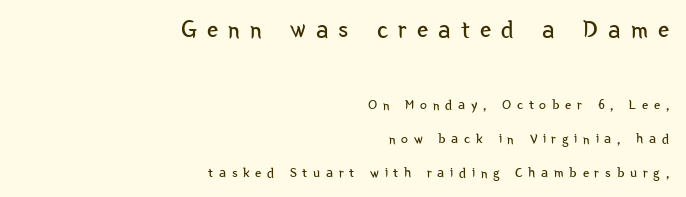
The image shows 25 px text type, upright; set right-aligned, loose line spacing (2.41x), unusually wide letter spacing (+0.41 em), not underlined; the first (top) block is 1.79x larger.
